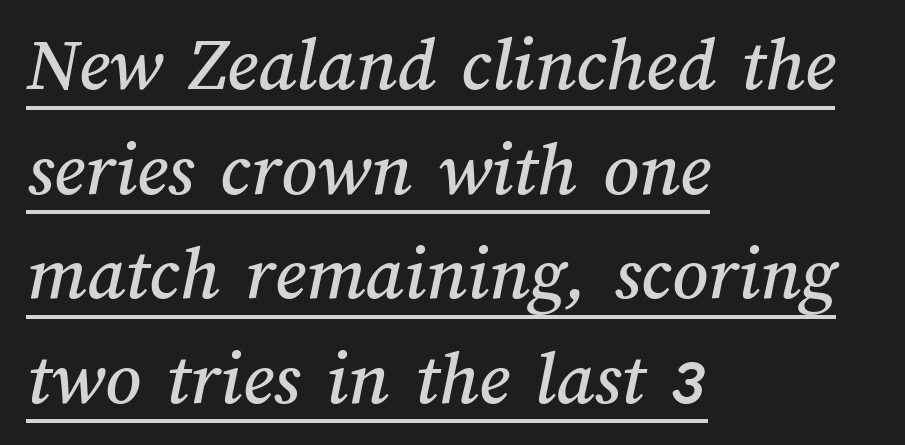
The image shows 78 px text type; set left-aligned, normal line spacing (1.34x), normal letter spacing, underlined; medium stroke contrast and a medium x-height.
